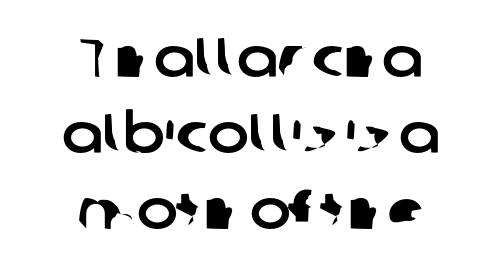
{"serif": "no", "width": "normal", "stroke_contrast": "low", "x_height": "medium", "monospaced": "no", "underline": "no", "align": "center", "line_spacing": "normal", "line_spacing_ratio": 1.38, "letter_spacing": "normal", "letter_spacing_em": 0.0, "glyph_px": 55}
